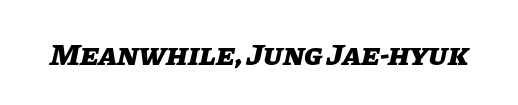
The image shows 31 px heavy type, italic (leaning right); set normal letter spacing, not underlined; low stroke contrast and a large x-height.
